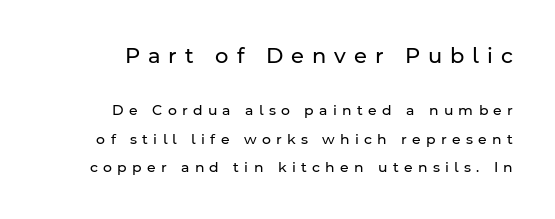
{"italic": "no", "bold": "no", "underline": "no", "line_spacing": "loose", "line_spacing_ratio": 2.03, "letter_spacing": "wide", "letter_spacing_em": 0.38, "larger_block": "first", "size_ratio": 1.5, "glyph_px": 21}
